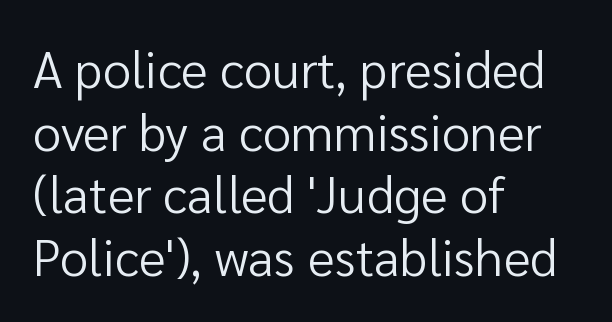
The letters advance in unequal steps, a hallmark of proportional type. The typography opts for an upright posture over an oblique one. The face used here is a sans, in the tradition of grotesques and geometrics. Each word holds together tightly as a unit, with standard inter-letter gaps. Is the type heavy? It reads as light-to-regular instead.
